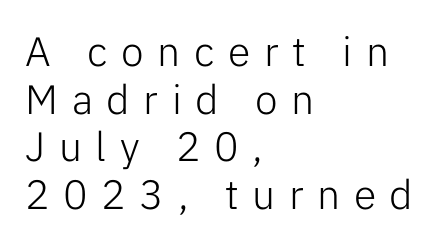
{"serif": "no", "italic": "no", "bold": "no", "weight": "light", "width": "normal", "stroke_contrast": "low", "x_height": "medium", "monospaced": "no", "underline": "no", "align": "left", "line_spacing_ratio": 1.16, "letter_spacing": "wide", "letter_spacing_em": 0.33, "glyph_px": 41}
